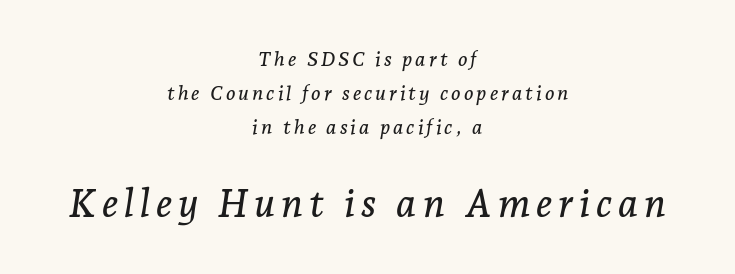
The words here are not underlined. Is the block centered? Yes — each line is placed symmetrically about the middle. Block two is the big one; block one sits smaller above it. Proportional: the letters do not fall into vertical columns.
